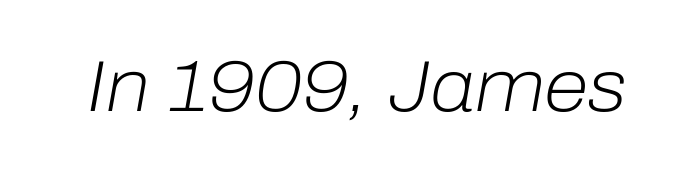
{"italic": "yes", "lean": "right", "slant_degrees": 10, "bold": "no", "weight": "light", "width": "normal", "stroke_contrast": "low", "x_height": "medium", "monospaced": "no", "underline": "no", "letter_spacing": "normal", "letter_spacing_em": 0.0, "glyph_px": 73}
